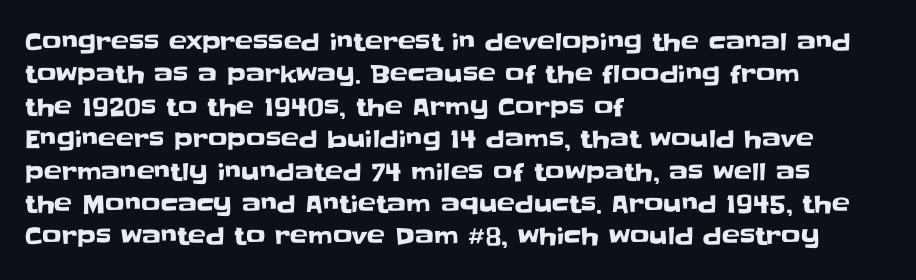
Glyph-to-glyph distance matches everyday printed text. Teacher's note: observe the even left margin — that is flush-left alignment. Type without underlining. This sample keeps an unexceptional amount of space between lines. This is roman type, the default non-slanted kind.
